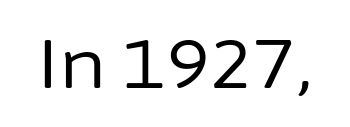
The image shows 68 px regular-weight sans-serif type, upright; set normal letter spacing, not underlined; low stroke contrast and a medium x-height.
